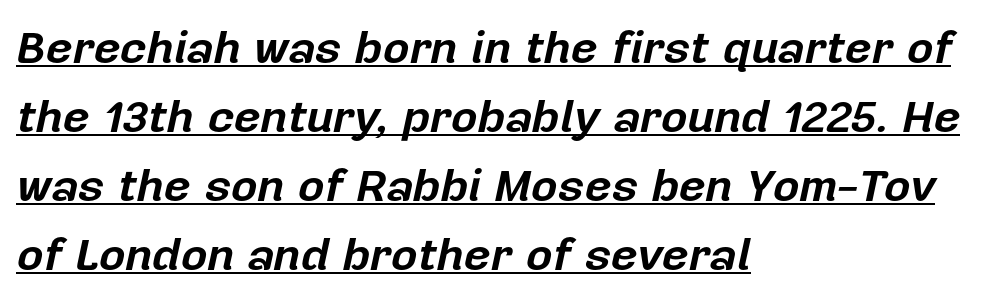
Q: Is the text bold? A: Yes.
Q: Is the text italic (slanted)? A: Yes, it leans right by about 12 degrees.
Q: Is the text underlined? A: Yes.
Q: How is the paragraph aligned? A: Left-aligned.
Q: Is the spacing between letters normal or unusually wide? A: Normal.
Q: Is the spacing between lines tight, normal or loose? A: Normal.
Q: Width (condensed, normal, or wide)? A: Normal.
Q: Stroke contrast? A: Low.
Q: x-height? A: Medium.
Q: Monospaced? A: No.
